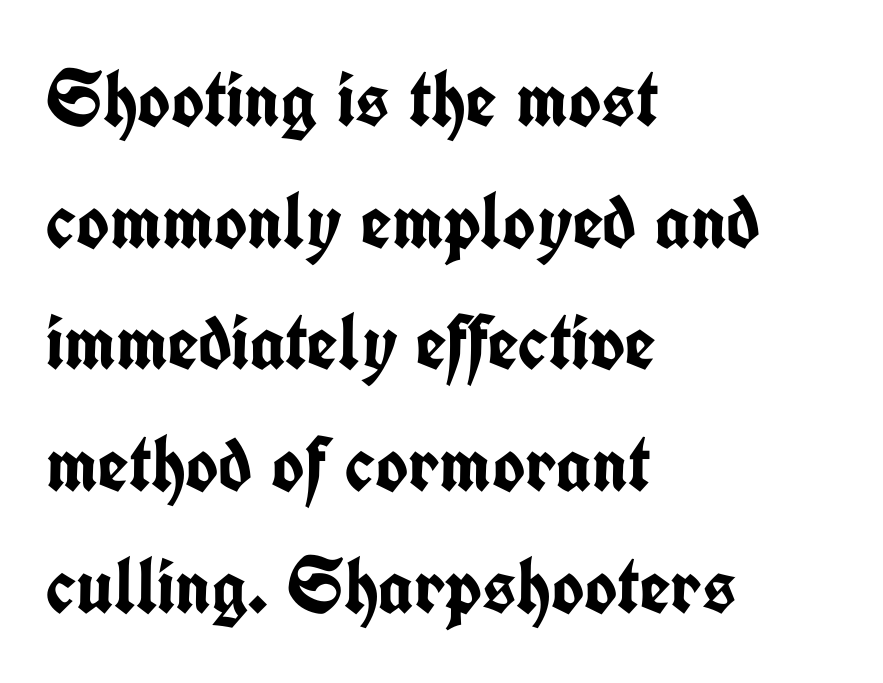
The image shows 79 px semibold, condensed sans-serif type, upright; set left-aligned, normal line spacing (1.54x), normal letter spacing, not underlined; low stroke contrast and a medium x-height.
